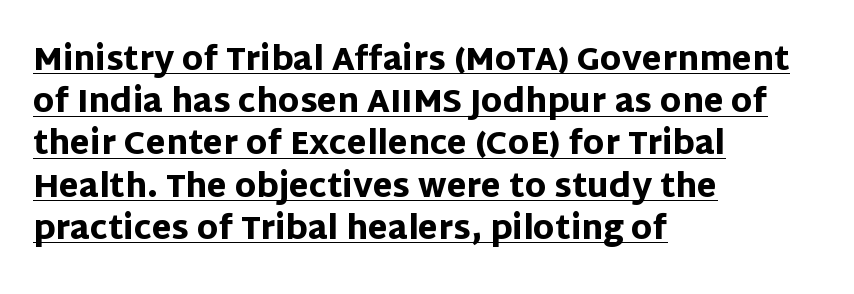
Each line starts at the same left margin while the right side varies. These words are printed bold, with thick strokes throughout. The face used here is proportionally spaced, like ordinary book or web type. You can see a thin bar hugging the bottom of the glyphs. The letters carry no serifs — their stems end cleanly without finishing strokes. There is no visible air inserted between adjacent glyphs.
